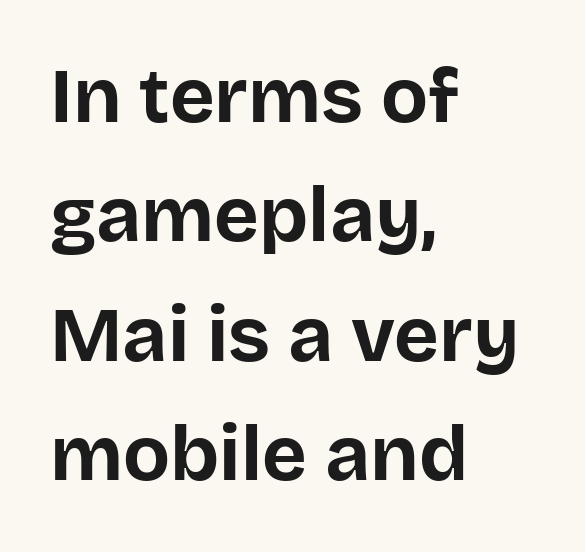
Nobody touched the tracking dial on this one. Looks like regular typesetting: each glyph gets only the width it needs. The block of text has a typical density, with ordinary space between rows. I'd describe the lettering as bold — thick and assertive. The area under the type is left untouched.
